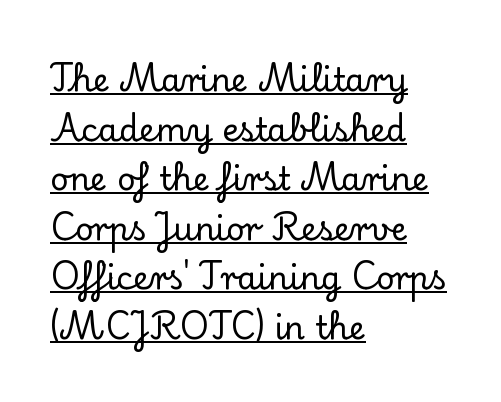
Q: Is the text italic (slanted)? A: No, it is upright.
Q: Is the typeface a serif or a sans-serif typeface? A: Serif.
Q: Is the text underlined? A: Yes.
Q: How is the paragraph aligned? A: Left-aligned.
Q: Is the spacing between letters normal or unusually wide? A: Normal.
Q: Is the spacing between lines tight, normal or loose? A: Normal.
Q: Width (condensed, normal, or wide)? A: Normal.
Q: Stroke contrast? A: Low.
Q: x-height? A: Small.
Q: Monospaced? A: No.
